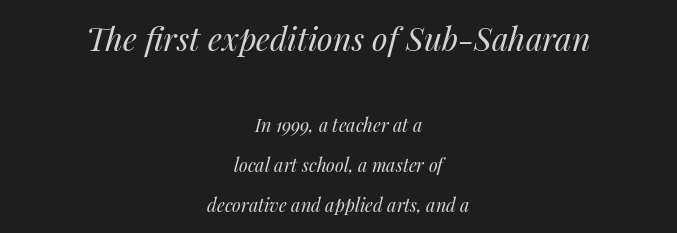
Which chunk is bigger? The first one — the top block dwarfs the bottom. This is oblique type, the kind used for emphasis or titles. Honestly, the rows look like they've been pulled way apart. Check under the words: just untouched page. This sample has the flowing, uneven cadence of proportional lettering.
